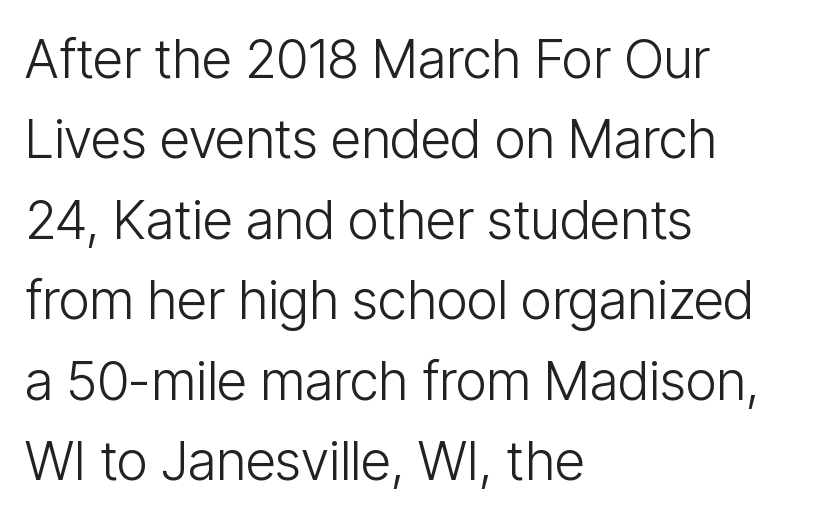
Interline gaps are of average width in this sample. Underlining? Definitely not there. The typeface chosen for these lines omits serifs. All the whitespace from short lines collects on the right.
